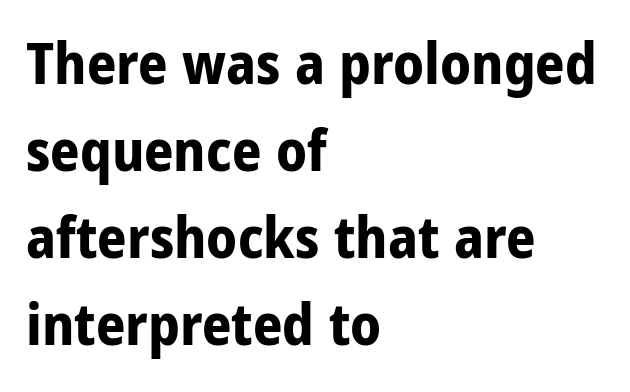
Q: Is the text bold? A: Yes.
Q: Is the text italic (slanted)? A: No, it is upright.
Q: Is the typeface a serif or a sans-serif typeface? A: Sans-serif.
Q: Is the text underlined? A: No.
Q: How is the paragraph aligned? A: Left-aligned.
Q: Is the spacing between letters normal or unusually wide? A: Normal.
Q: Is the spacing between lines tight, normal or loose? A: Normal.
Q: Width (condensed, normal, or wide)? A: Condensed.
Q: Stroke contrast? A: Low.
Q: x-height? A: Large.
Q: Monospaced? A: No.
